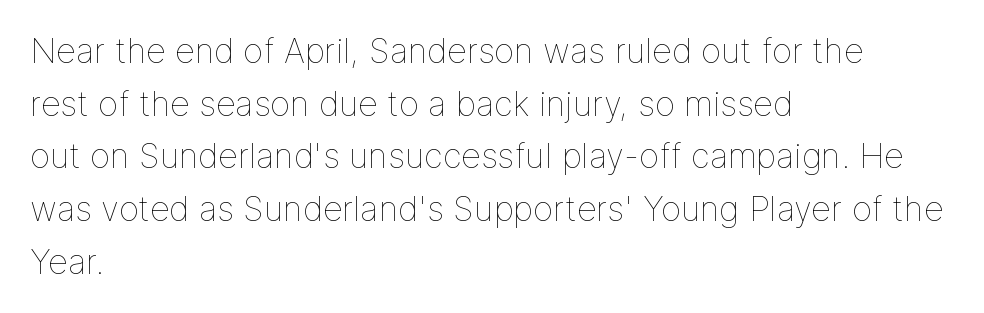
The image shows 34 px thin type, upright; set left-aligned, normal line spacing (1.55x), normal letter spacing, not underlined; low stroke contrast and a medium x-height.
